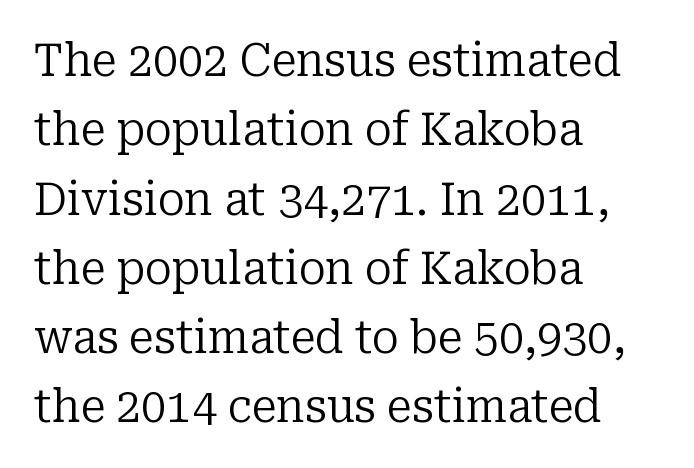
The image shows 45 px regular-weight serif type, upright; set left-aligned, normal line spacing (1.54x), normal letter spacing, not underlined; low stroke contrast and a medium x-height.
